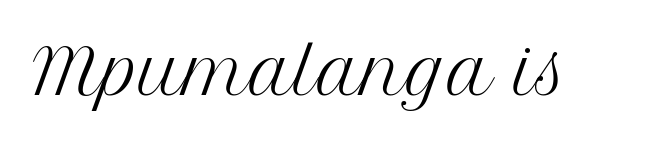
{"bold": "no", "weight": "regular", "width": "normal", "stroke_contrast": "medium", "x_height": "medium", "monospaced": "no", "underline": "no", "letter_spacing": "normal", "letter_spacing_em": 0.0, "glyph_px": 62}
